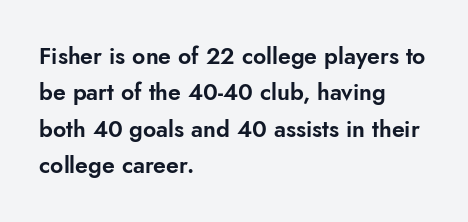
Q: Is the text italic (slanted)? A: No, it is upright.
Q: Is the text underlined? A: No.
Q: How is the paragraph aligned? A: Left-aligned.
Q: Is the spacing between letters normal or unusually wide? A: Normal.
Q: Is the spacing between lines tight, normal or loose? A: Normal.
